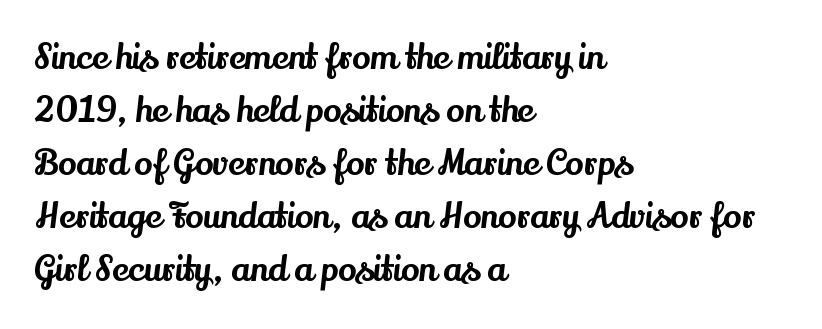
The area under the type is left untouched. A normal amount of white space separates one row of letters from the next. The rendering anchors every line to the left-hand side. The gaps between neighbouring characters are ordinary and unremarkable. Think of a printed novel: that variable character pitch is what you see here. Look at the bottom of the vertical strokes: they flare into serifs here.
